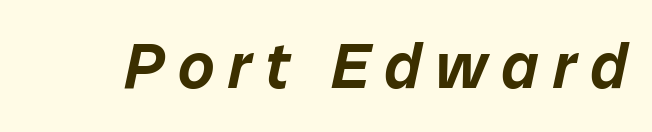
Compared with typical body copy, the letter spacing here is much looser. The passage shown is typed in a proportional face where columns would drift. The string is rendered with underlining switched off. Notice how the stems are inclined rather than vertical — that's the hallmark of italics.
